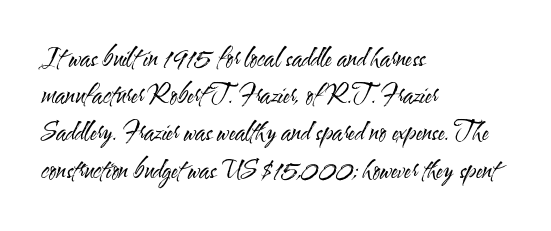
The image shows 25 px text type; set left-aligned, normal line spacing (1.49x), normal letter spacing, not underlined.
